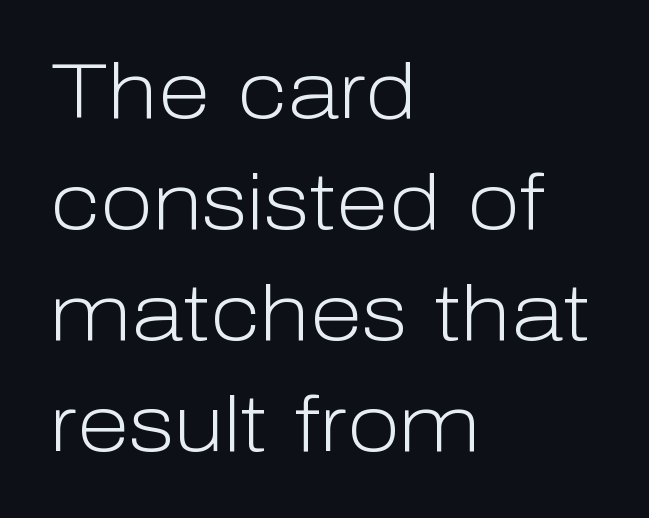
{"serif": "no", "italic": "no", "bold": "no", "weight": "light", "width": "normal", "stroke_contrast": "low", "x_height": "medium", "monospaced": "no", "underline": "no", "align": "left", "line_spacing": "normal", "line_spacing_ratio": 1.44, "letter_spacing": "normal", "letter_spacing_em": 0.0, "glyph_px": 77}
